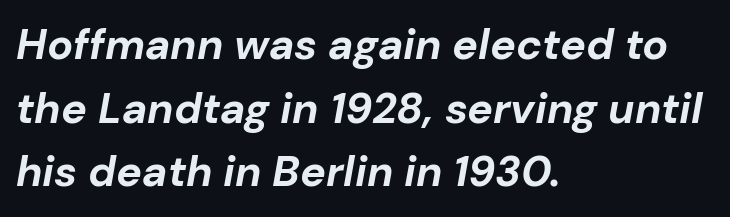
Q: Is the text bold? A: Yes.
Q: Is the text italic (slanted)? A: Yes, it leans right by about 10 degrees.
Q: Is the text underlined? A: No.
Q: How is the paragraph aligned? A: Left-aligned.
Q: Is the spacing between letters normal or unusually wide? A: Normal.
Q: Is the spacing between lines tight, normal or loose? A: Normal.
Q: Width (condensed, normal, or wide)? A: Normal.
Q: Stroke contrast? A: Low.
Q: x-height? A: Medium.
Q: Monospaced? A: No.
